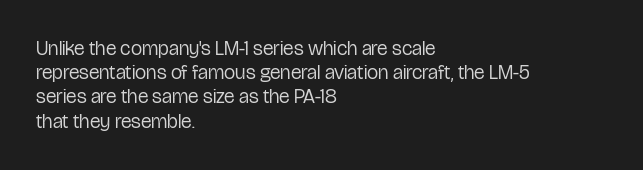
The image shows 20 px text type, upright; set left-aligned, line spacing 1.21x, normal letter spacing, not underlined.
